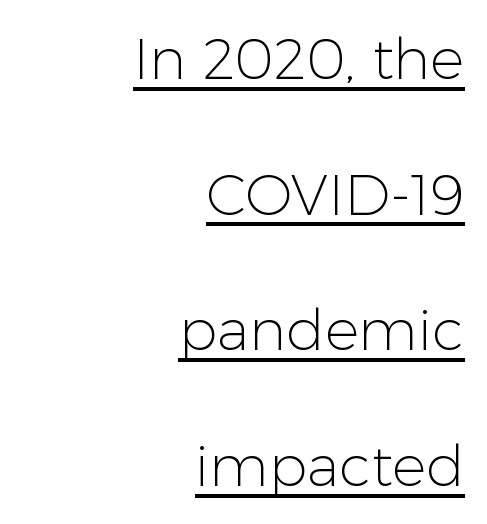
Leftover space on each line is placed entirely before the opening word. A typesetter would call this leading open, well beyond the default. This sample uses a sans-serif face. A rule runs beneath these lines of type. Rendered with straight, roman letterforms. The letters look calm and open, with moderate or lighter stems.
